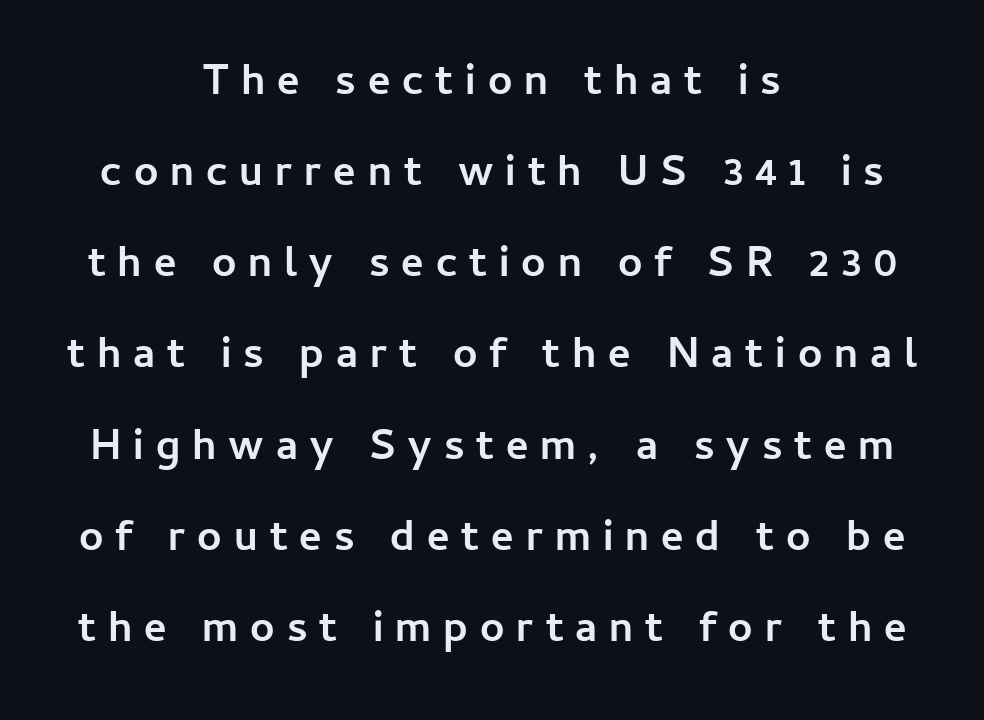
{"serif": "no", "italic": "no", "bold": "yes", "weight": "semibold", "width": "normal", "stroke_contrast": "low", "x_height": "medium", "monospaced": "no", "underline": "no", "align": "center", "line_spacing": "loose", "line_spacing_ratio": 2.12, "letter_spacing": "wide", "letter_spacing_em": 0.28, "glyph_px": 43}
